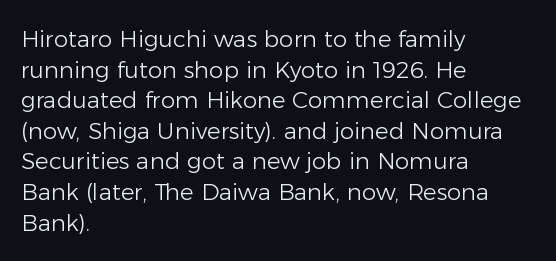
The image shows 23 px text type, upright; set left-aligned, normal line spacing (1.33x), normal letter spacing, not underlined.
